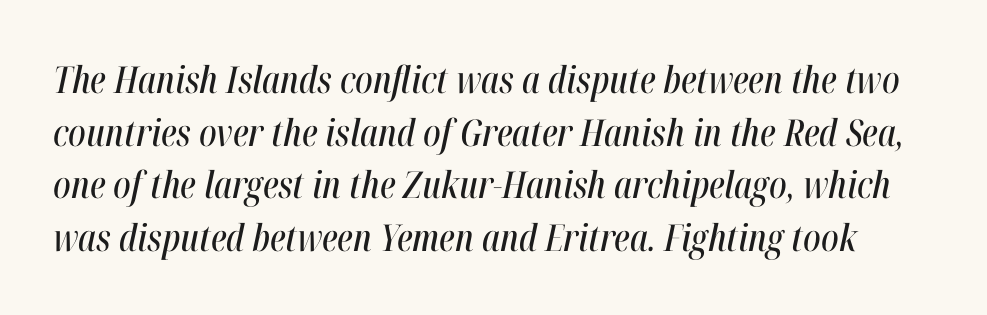
The image shows 37 px condensed type, italic (leaning right); set normal line spacing (1.42x), normal letter spacing, not underlined; high stroke contrast and a medium x-height.
